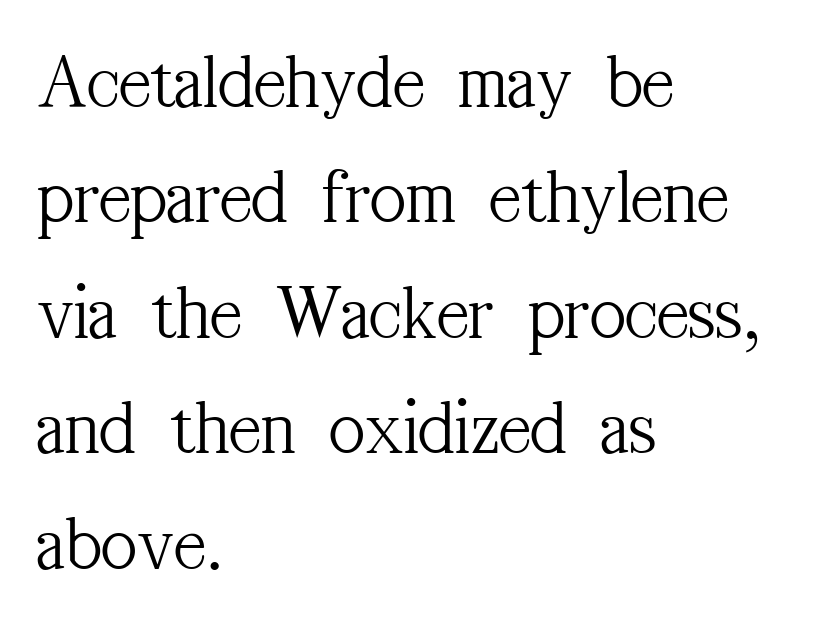
Q: Is the text bold? A: No.
Q: Is the text italic (slanted)? A: No, it is upright.
Q: Is the typeface a serif or a sans-serif typeface? A: Serif.
Q: Is the text underlined? A: No.
Q: How is the paragraph aligned? A: Left-aligned.
Q: Is the spacing between letters normal or unusually wide? A: Normal.
Q: Is the spacing between lines tight, normal or loose? A: Normal.
Q: Width (condensed, normal, or wide)? A: Condensed.
Q: Stroke contrast? A: Medium.
Q: x-height? A: Medium.
Q: Monospaced? A: No.
